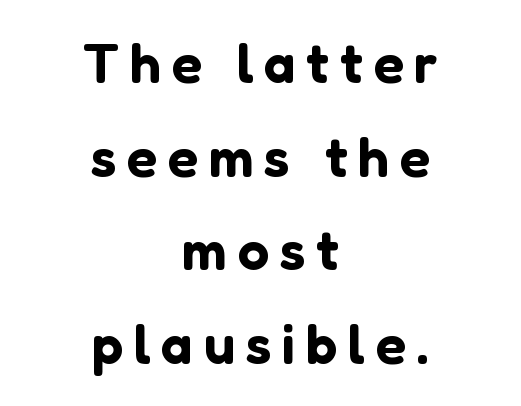
The image shows 56 px sans-serif type, upright; set centered, normal line spacing (1.67x), not underlined; low stroke contrast and a medium x-height.
